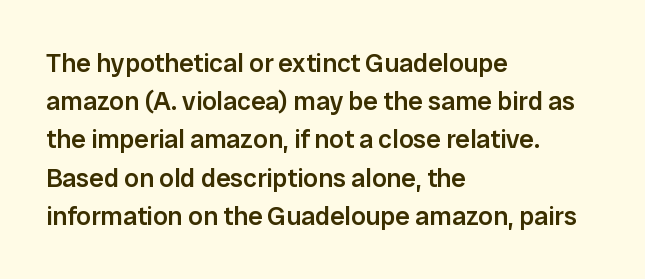
The image shows 26 px text type, upright; set left-aligned, normal line spacing (1.47x), normal letter spacing, not underlined.
